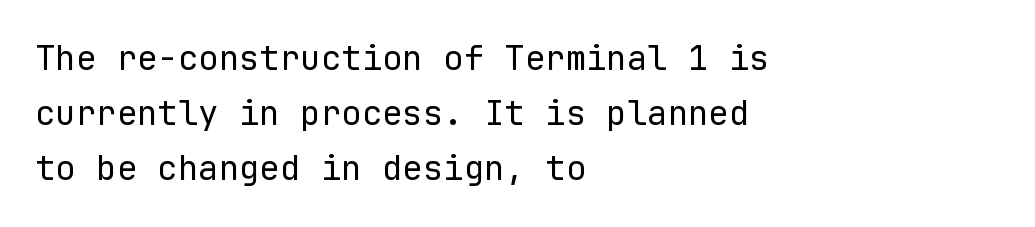
Q: Is the text bold? A: No.
Q: Is the text italic (slanted)? A: No, it is upright.
Q: Is the typeface a serif or a sans-serif typeface? A: Sans-serif.
Q: Is the text underlined? A: No.
Q: How is the paragraph aligned? A: Left-aligned.
Q: Is the spacing between letters normal or unusually wide? A: Normal.
Q: Is the spacing between lines tight, normal or loose? A: Normal.
Q: Width (condensed, normal, or wide)? A: Normal.
Q: Stroke contrast? A: Low.
Q: x-height? A: Medium.
Q: Monospaced? A: Yes.
